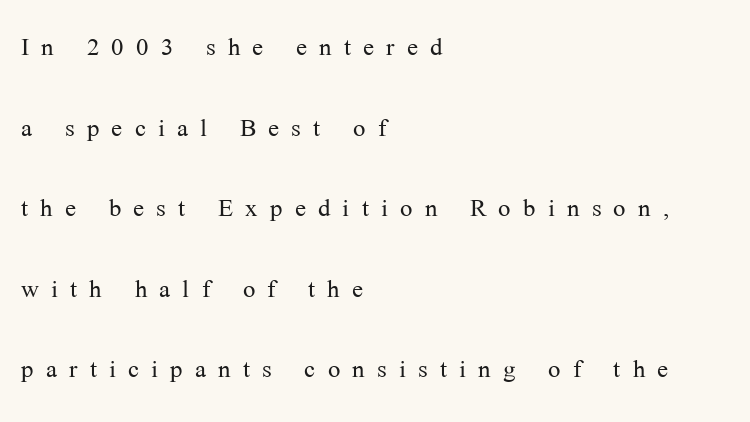
The image shows 33 px light serif type, upright; set left-aligned, loose line spacing (2.44x), unusually wide letter spacing (+0.37 em), not underlined; medium stroke contrast and a medium x-height.
